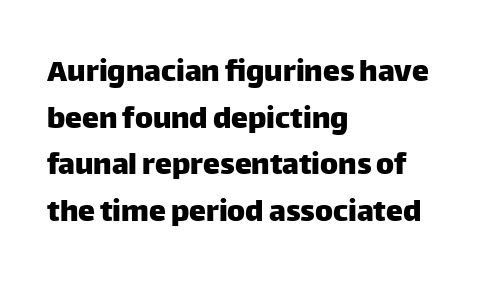
Q: Is the text italic (slanted)? A: No, it is upright.
Q: Is the typeface a serif or a sans-serif typeface? A: Sans-serif.
Q: Is the text underlined? A: No.
Q: How is the paragraph aligned? A: Left-aligned.
Q: Is the spacing between letters normal or unusually wide? A: Normal.
Q: Is the spacing between lines tight, normal or loose? A: Normal.
Q: Width (condensed, normal, or wide)? A: Normal.
Q: Stroke contrast? A: Low.
Q: x-height? A: Large.
Q: Monospaced? A: No.
